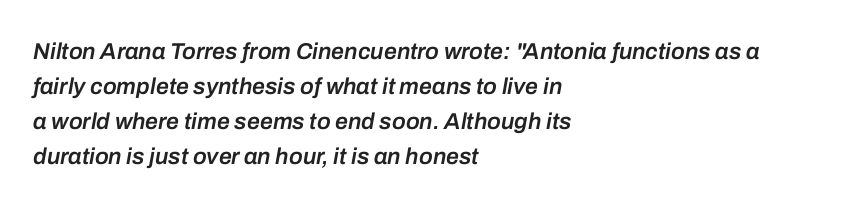
{"italic": "yes", "lean": "right", "slant_degrees": 10, "bold": "semi", "underline": "no", "align": "left", "line_spacing": "normal", "line_spacing_ratio": 1.52, "letter_spacing": "normal", "letter_spacing_em": 0.0, "glyph_px": 23}
